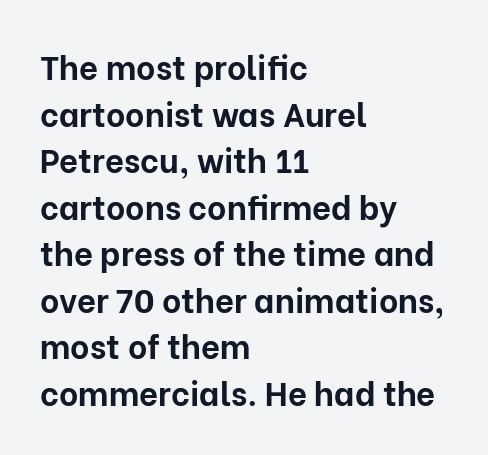
{"serif": "no", "italic": "no", "bold": "yes", "weight": "bold", "width": "normal", "stroke_contrast": "low", "x_height": "medium", "monospaced": "no", "underline": "no", "align": "left", "line_spacing": "normal", "line_spacing_ratio": 1.41, "letter_spacing": "normal", "letter_spacing_em": 0.0, "glyph_px": 33}
